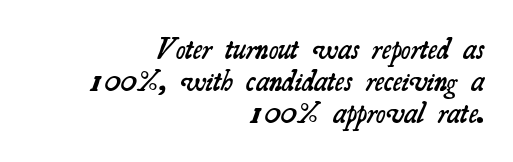
{"serif": "yes", "bold": "semi", "weight": "semibold", "width": "normal", "stroke_contrast": "medium", "x_height": "small", "monospaced": "no", "underline": "no", "align": "right", "line_spacing": "tight", "line_spacing_ratio": 1.1, "letter_spacing": "normal", "letter_spacing_em": 0.0, "glyph_px": 29}
